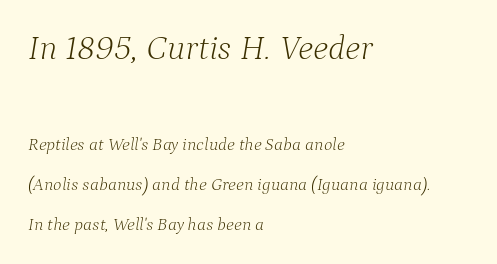
Q: Is the text bold? A: No.
Q: Is the text italic (slanted)? A: Yes, it leans right by about 9 degrees.
Q: Is the typeface a serif or a sans-serif typeface? A: Serif.
Q: Is the text underlined? A: No.
Q: How is the paragraph aligned? A: Left-aligned.
Q: Is the spacing between letters normal or unusually wide? A: Normal.
Q: Is the spacing between lines tight, normal or loose? A: Loose.
Q: Which block of text is set in a larger size, the first (top) or the second (bottom)? A: The first (top) one.
Q: Width (condensed, normal, or wide)? A: Normal.
Q: Stroke contrast? A: Low.
Q: x-height? A: Medium.
Q: Monospaced? A: No.
